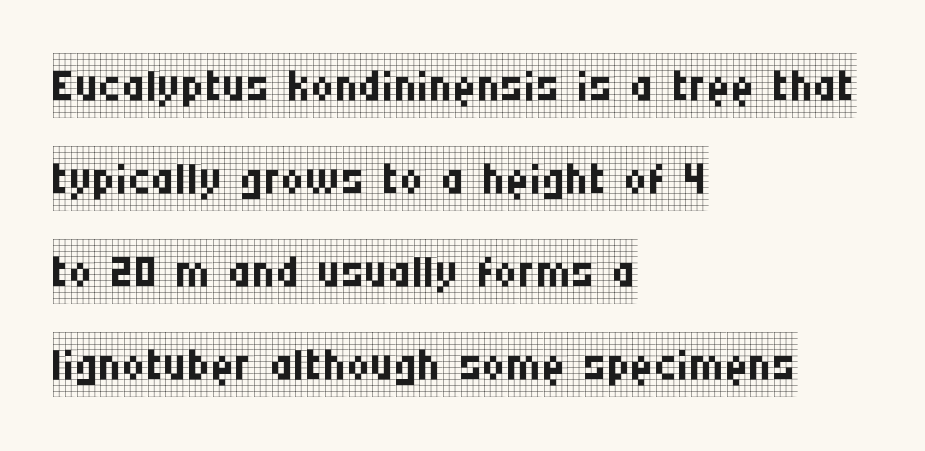
Leading: standard. Caption: face not bold, strokes unweighted. Every character sits straight up, as roman type does. Examine the stroke ends and you'll spot serifs. The letters advance in unequal steps, a hallmark of proportional type. Clear beneath every line of the passage.
